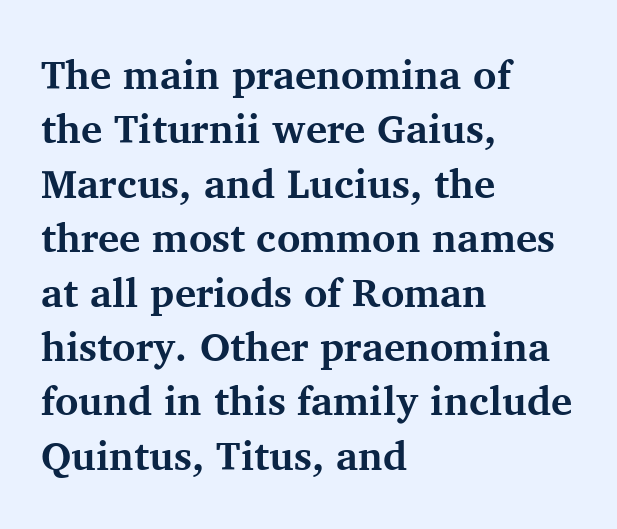
The image shows 40 px bold serif type, upright; set left-aligned, normal line spacing (1.36x), normal letter spacing, not underlined; medium stroke contrast and a medium x-height.
